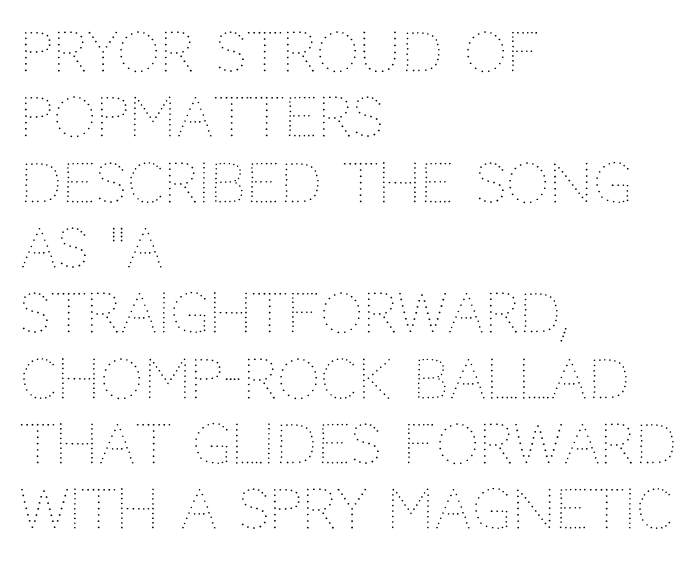
The image shows 54 px thin type, upright; set left-aligned, line spacing 1.21x, normal letter spacing, not underlined; medium stroke contrast and a large x-height.
